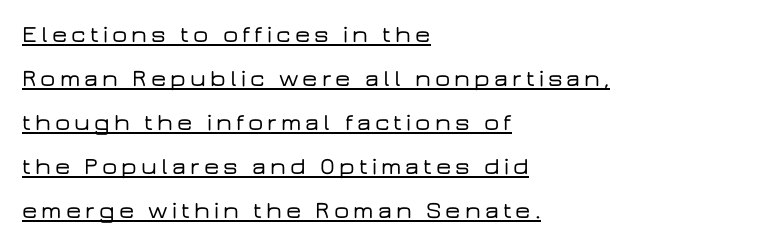
Q: Is the text italic (slanted)? A: No, it is upright.
Q: Is the text underlined? A: Yes.
Q: How is the paragraph aligned? A: Left-aligned.
